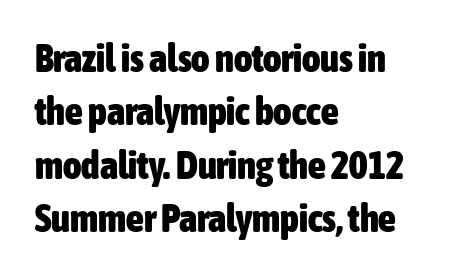
One glance says typical: line gaps are just what's usual. Tall strokes in this sample are plumb rather than angled. Nope, no serifs anywhere on these letters. The passage shown is typed in a proportional face where columns would drift.
